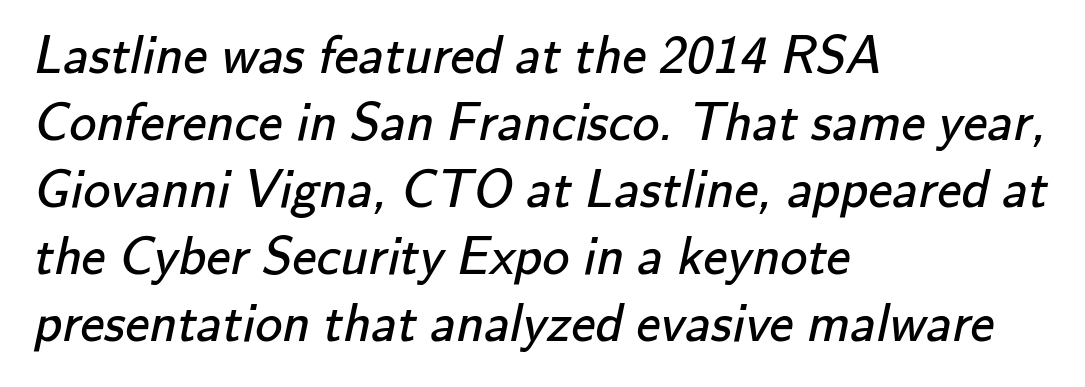
{"serif": "no", "bold": "no", "weight": "regular", "width": "normal", "stroke_contrast": "low", "x_height": "small", "monospaced": "no", "underline": "no", "align": "left", "line_spacing_ratio": 1.24, "letter_spacing": "normal", "letter_spacing_em": 0.0, "glyph_px": 54}
